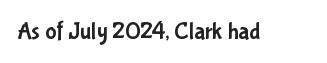
The image shows 24 px text type, upright; set normal letter spacing, not underlined.
